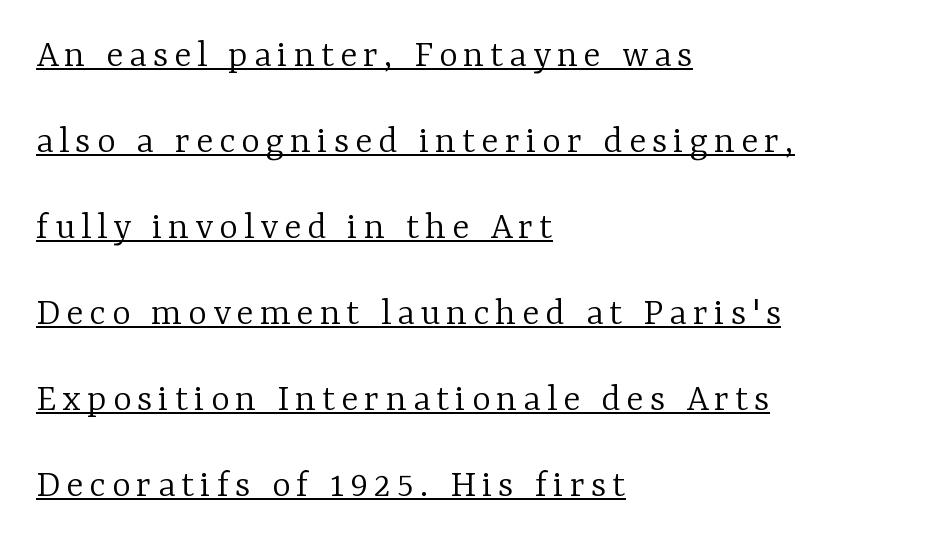
Reading down the block, your eye returns to a fixed left position each line. Summary of vertical rhythm: relaxed, with wide interline spacing. Do the characters align in a grid? No, the font is proportional. The string is rendered with underlining switched on. The face looks like a standard text weight, possibly lighter. What kind of face is this? One with serifs.
